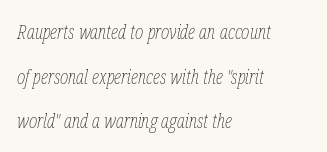
These glyphs show unthickened strokes, regular width or finer. Students, observe: this is what heavily led, spacious text looks like. Default kerning and tracking; the words read as compact shapes. Only glyphs here, with clear space below each row.
